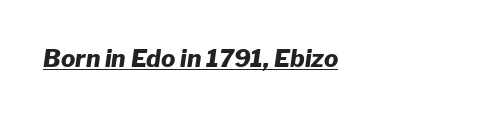
Q: Is the text bold? A: Yes.
Q: Is the text italic (slanted)? A: Yes, it leans right by about 8 degrees.
Q: Is the text underlined? A: Yes.
Q: Is the spacing between letters normal or unusually wide? A: Normal.
